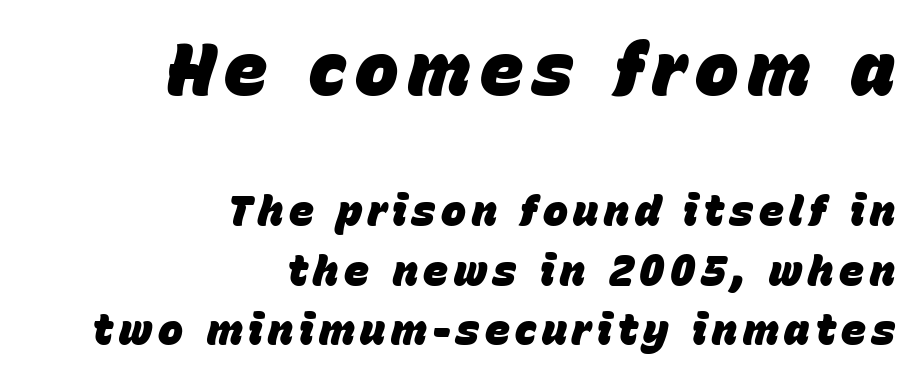
The image shows 73 px heavy type, italic (leaning right); set right-aligned, normal line spacing (1.41x), not underlined; the first (top) block is 1.74x larger; low stroke contrast and a large x-height.
